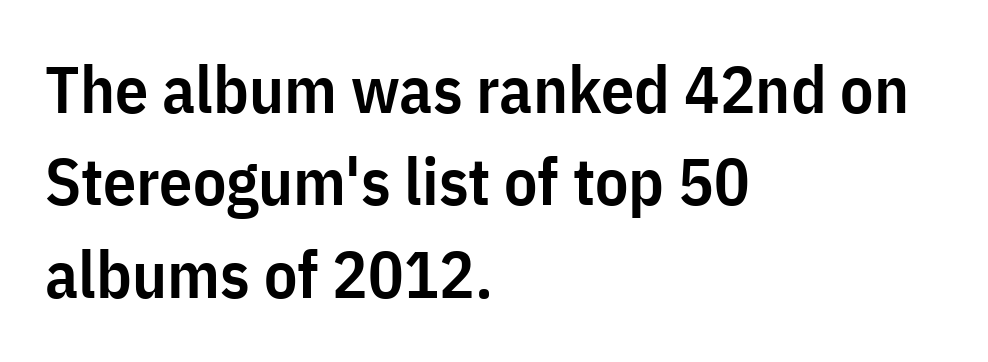
The image shows 66 px semibold, condensed sans-serif type, upright; set left-aligned, normal line spacing (1.4x), normal letter spacing, not underlined; low stroke contrast and a medium x-height.
